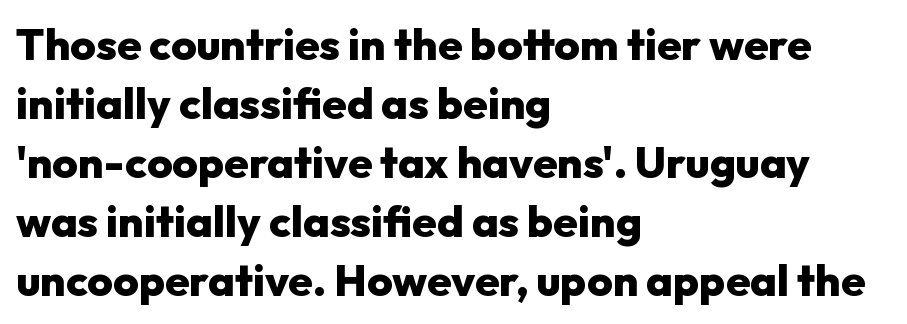
Q: Is the text bold? A: Yes.
Q: Is the text italic (slanted)? A: No, it is upright.
Q: Is the typeface a serif or a sans-serif typeface? A: Sans-serif.
Q: Is the text underlined? A: No.
Q: How is the paragraph aligned? A: Left-aligned.
Q: Is the spacing between letters normal or unusually wide? A: Normal.
Q: Is the spacing between lines tight, normal or loose? A: Normal.
Q: Width (condensed, normal, or wide)? A: Normal.
Q: Stroke contrast? A: Low.
Q: x-height? A: Medium.
Q: Monospaced? A: No.
